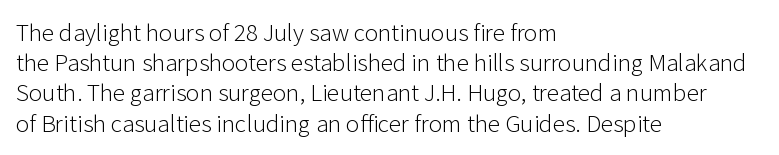
{"italic": "no", "bold": "no", "underline": "no", "align": "left", "line_spacing_ratio": 1.21, "letter_spacing": "normal", "letter_spacing_em": 0.0, "glyph_px": 25}
